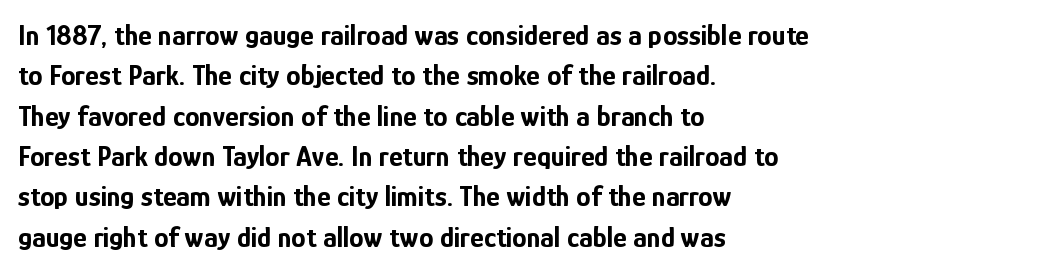
Q: Is the text bold? A: Yes.
Q: Is the text italic (slanted)? A: No, it is upright.
Q: Is the typeface a serif or a sans-serif typeface? A: Sans-serif.
Q: Is the text underlined? A: No.
Q: How is the paragraph aligned? A: Left-aligned.
Q: Is the spacing between letters normal or unusually wide? A: Normal.
Q: Is the spacing between lines tight, normal or loose? A: Normal.
Q: Width (condensed, normal, or wide)? A: Condensed.
Q: Stroke contrast? A: Low.
Q: x-height? A: Medium.
Q: Monospaced? A: No.
